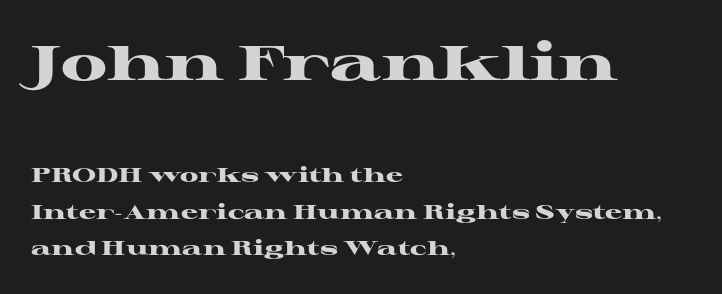
Q: Is the text bold? A: Yes.
Q: Is the text italic (slanted)? A: No, it is upright.
Q: Is the typeface a serif or a sans-serif typeface? A: Serif.
Q: Is the text underlined? A: No.
Q: How is the paragraph aligned? A: Left-aligned.
Q: Is the spacing between letters normal or unusually wide? A: Normal.
Q: Is the spacing between lines tight, normal or loose? A: Loose.
Q: Which block of text is set in a larger size, the first (top) or the second (bottom)? A: The first (top) one.
Q: Width (condensed, normal, or wide)? A: Wide.
Q: Stroke contrast? A: High.
Q: x-height? A: Medium.
Q: Monospaced? A: No.
